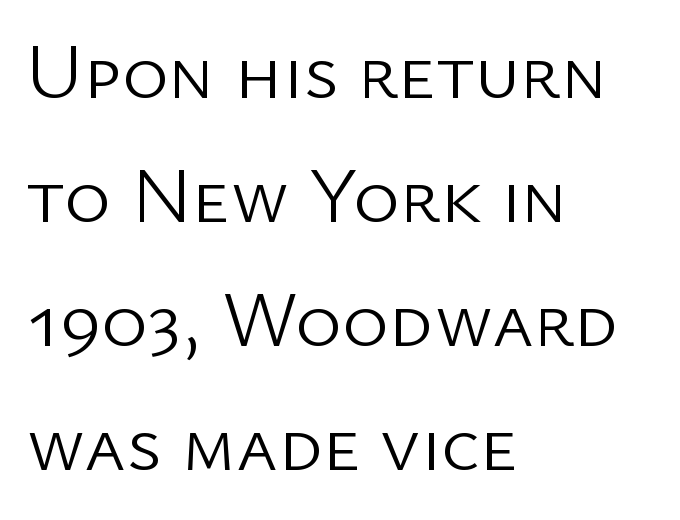
This is sans-serif lettering, the kind often seen on screens and signage. The passage shown is not underscored anywhere. The type sits square on the baseline with zero lean. Weight: regular or lighter. Here the designer chose a conventional face with non-uniform glyph widths. Spacing between characters is what you'd get straight out of the box.
